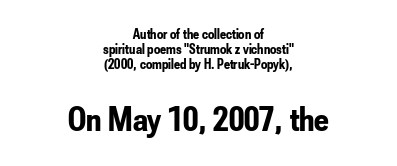
{"serif": "no", "italic": "no", "bold": "yes", "weight": "bold", "width": "condensed", "stroke_contrast": "low", "x_height": "small", "monospaced": "no", "underline": "no", "align": "center", "line_spacing": "tight", "line_spacing_ratio": 1.08, "letter_spacing": "normal", "letter_spacing_em": 0.0, "larger_block": "second", "size_ratio": 2.43, "glyph_px": 34}
